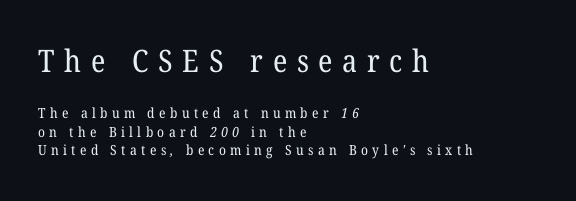
The image shows 31 px regular-weight serif type; set left-aligned, normal line spacing (1.31x), unusually wide letter spacing (+0.31 em), not underlined; the first (top) block is 2.21x larger; low stroke contrast and a medium x-height.
